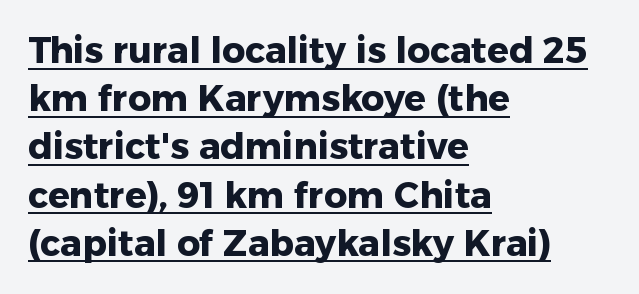
{"serif": "no", "italic": "no", "bold": "yes", "weight": "heavy", "width": "normal", "stroke_contrast": "low", "x_height": "medium", "monospaced": "no", "underline": "yes", "align": "left", "line_spacing": "normal", "line_spacing_ratio": 1.34, "letter_spacing": "normal", "letter_spacing_em": 0.0, "glyph_px": 36}
